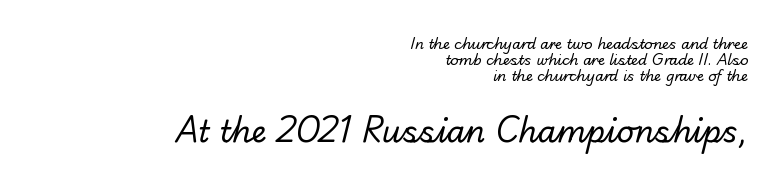
The zone under the glyphs is completely vacant. The block of text is dense from top to bottom, with scant space between rows. The lines are quadded right. Type style note: lacks serifs.
